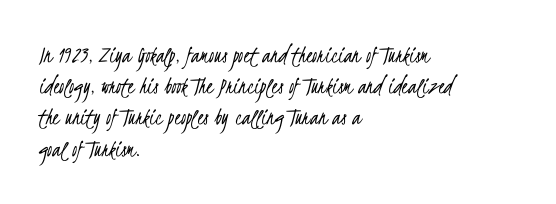
{"bold": "no", "underline": "no", "align": "left", "line_spacing": "normal", "line_spacing_ratio": 1.25, "letter_spacing": "normal", "letter_spacing_em": 0.0, "glyph_px": 25}
